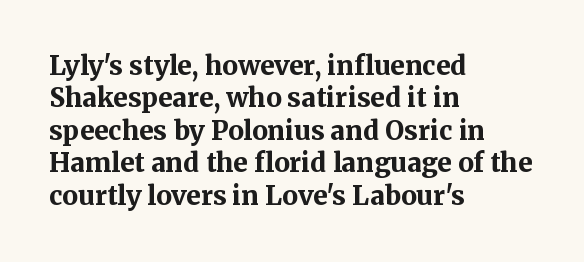
The image shows 26 px bold type, upright; set left-aligned, normal line spacing (1.25x), normal letter spacing, not underlined.
